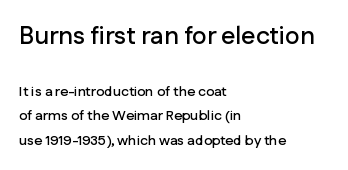
Q: Is the text italic (slanted)? A: No, it is upright.
Q: Is the text underlined? A: No.
Q: How is the paragraph aligned? A: Left-aligned.
Q: Is the spacing between letters normal or unusually wide? A: Normal.
Q: Which block of text is set in a larger size, the first (top) or the second (bottom)? A: The first (top) one.
